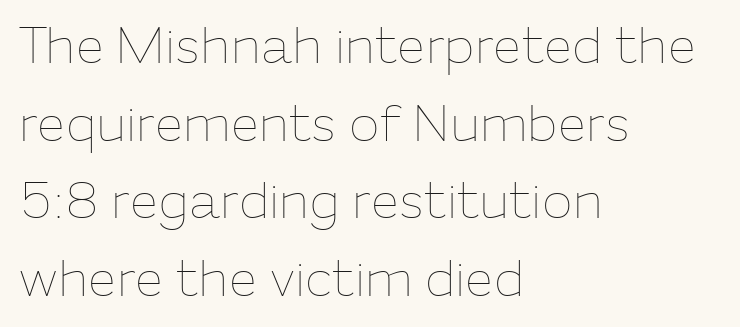
The image shows 51 px thin type, upright; set left-aligned, normal line spacing (1.52x), normal letter spacing, not underlined; low stroke contrast and a medium x-height.
